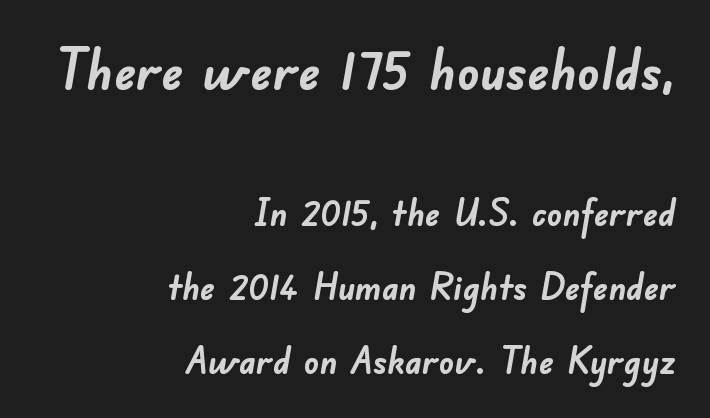
Reading down the column, the eye jumps a long way to each next line. Quick note: underline off. Characters follow at the spacing the type designer built in. You get the large type first, then a drop to smaller type. Notice how thick the strokes are: this is what a full bold looks like.
